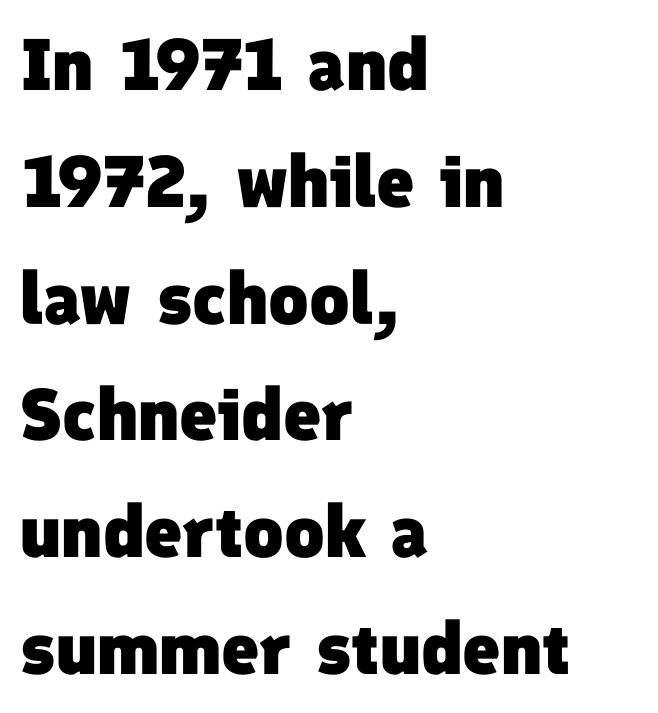
The image shows 73 px heavy sans-serif type; set left-aligned, normal line spacing (1.6x), normal letter spacing, not underlined; low stroke contrast and a medium x-height.
